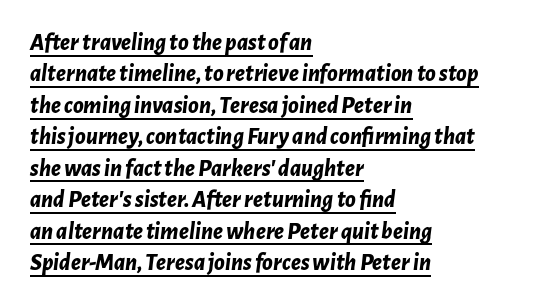
Q: Is the text bold? A: Yes.
Q: Is the text italic (slanted)? A: Yes, it leans right by about 7 degrees.
Q: Is the text underlined? A: Yes.
Q: How is the paragraph aligned? A: Left-aligned.
Q: Is the spacing between letters normal or unusually wide? A: Normal.
Q: Is the spacing between lines tight, normal or loose? A: Normal.
